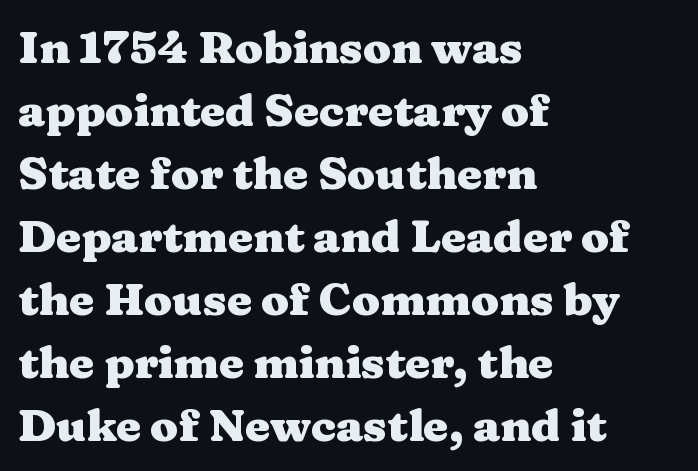
The image shows 45 px heavy, wide serif type, upright; set left-aligned, normal line spacing (1.4x), normal letter spacing, not underlined; medium stroke contrast and a medium x-height.
